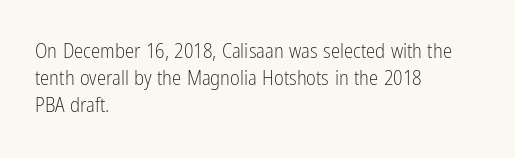
{"italic": "no", "bold": "no", "underline": "no", "align": "left", "line_spacing": "normal", "line_spacing_ratio": 1.29, "letter_spacing": "normal", "letter_spacing_em": 0.0, "glyph_px": 21}
